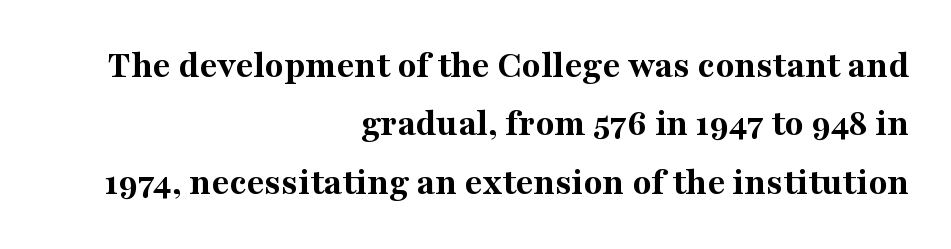
This sample uses plain, unmodified letter spacing. The ragged edge is on the left, which tells us the setting is flush right. You could not count columns in this text — the font is proportionally spaced. Horizontal bands of white between lines are of average thickness. Look at the stroke-to-counter ratio: heavy, a bold.
